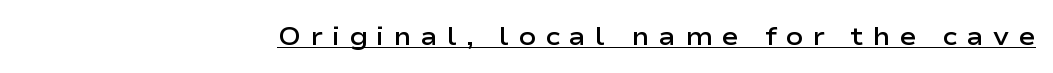
Is the type bold? Partly — it's a semibold, heavier than regular but not fully bold. You can see a thin bar hugging the bottom of the glyphs. Compared with a flush-left layout, this one pins lines to the opposite, right side. No italicization has been applied; the sample stays upright.
